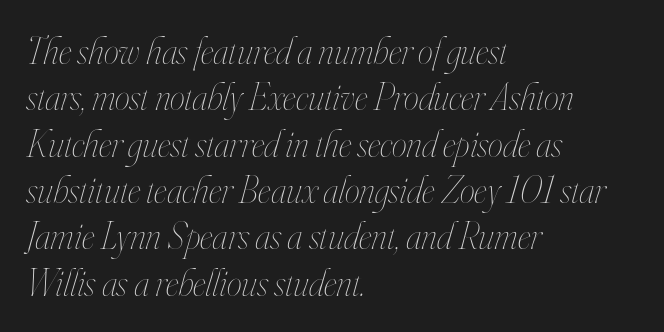
Q: Is the text bold? A: No.
Q: Is the text italic (slanted)? A: Yes, it leans right by about 16 degrees.
Q: Is the text underlined? A: No.
Q: How is the paragraph aligned? A: Left-aligned.
Q: Is the spacing between letters normal or unusually wide? A: Normal.
Q: Width (condensed, normal, or wide)? A: Condensed.
Q: Stroke contrast? A: High.
Q: x-height? A: Small.
Q: Monospaced? A: No.
